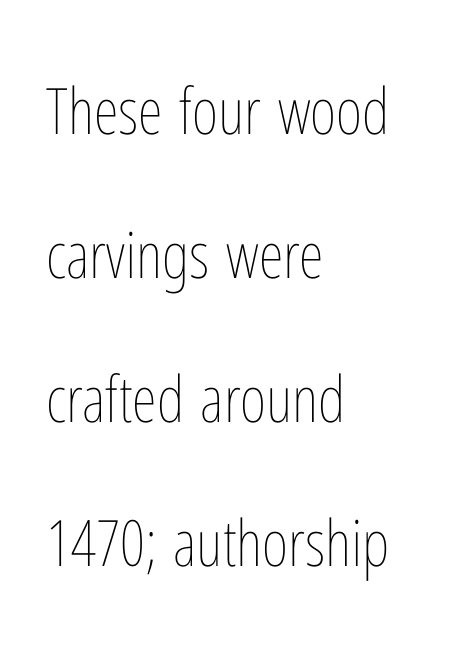
Q: Is the text bold? A: No.
Q: Is the text italic (slanted)? A: No, it is upright.
Q: Is the text underlined? A: No.
Q: How is the paragraph aligned? A: Left-aligned.
Q: Is the spacing between letters normal or unusually wide? A: Normal.
Q: Is the spacing between lines tight, normal or loose? A: Loose.
Q: Width (condensed, normal, or wide)? A: Condensed.
Q: Stroke contrast? A: Low.
Q: x-height? A: Medium.
Q: Monospaced? A: No.
